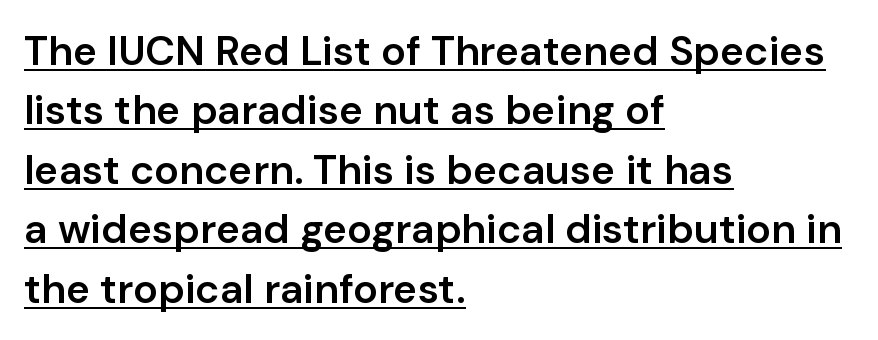
The image shows 41 px semibold sans-serif type, upright; set left-aligned, normal line spacing (1.45x), normal letter spacing, underlined; low stroke contrast and a medium x-height.
